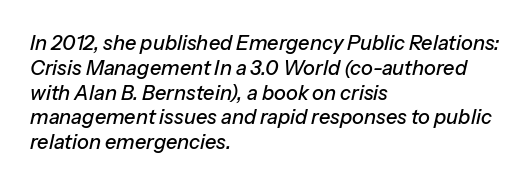
Q: Is the text italic (slanted)? A: Yes, it leans right by about 13 degrees.
Q: Is the text underlined? A: No.
Q: How is the paragraph aligned? A: Left-aligned.
Q: Is the spacing between letters normal or unusually wide? A: Normal.
